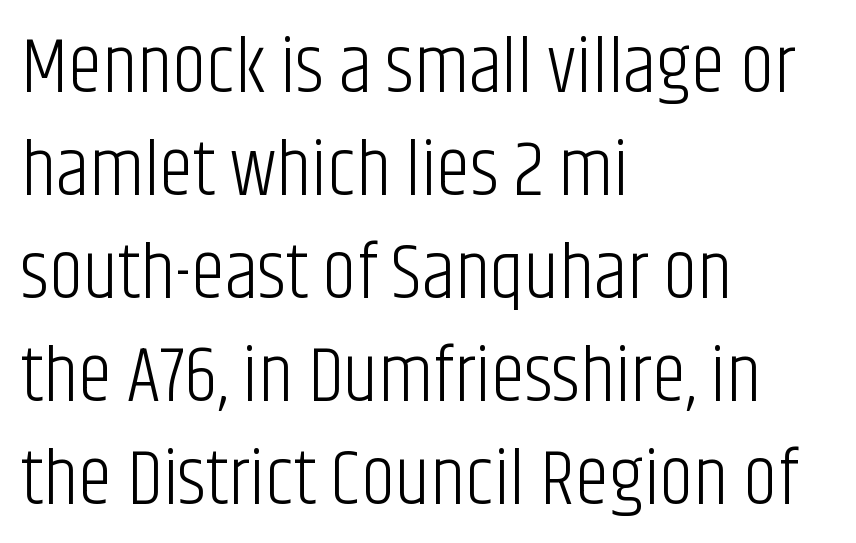
{"serif": "no", "italic": "no", "bold": "no", "weight": "light", "width": "condensed", "stroke_contrast": "low", "x_height": "large", "monospaced": "no", "underline": "no", "align": "left", "line_spacing": "normal", "line_spacing_ratio": 1.32, "letter_spacing": "normal", "letter_spacing_em": 0.0, "glyph_px": 78}
